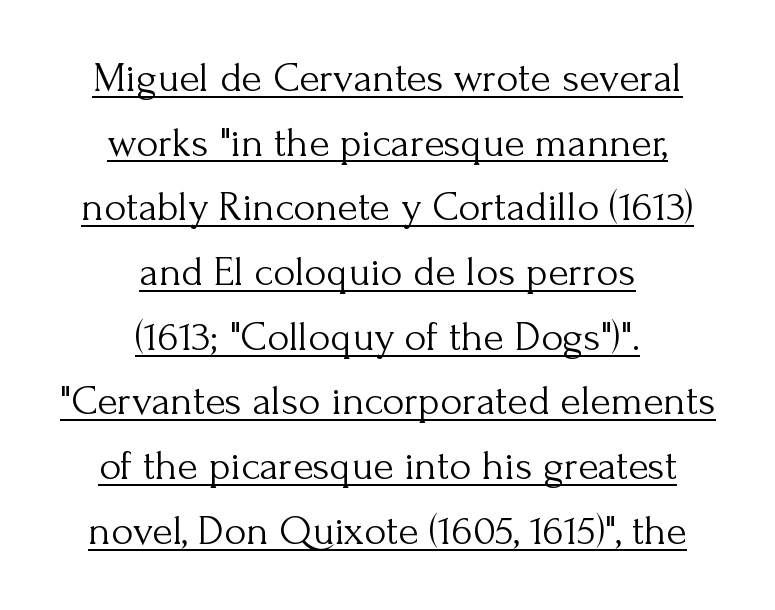
The image shows 42 px light serif type, upright; set centered, normal line spacing (1.54x), normal letter spacing, underlined; medium stroke contrast and a small x-height.
